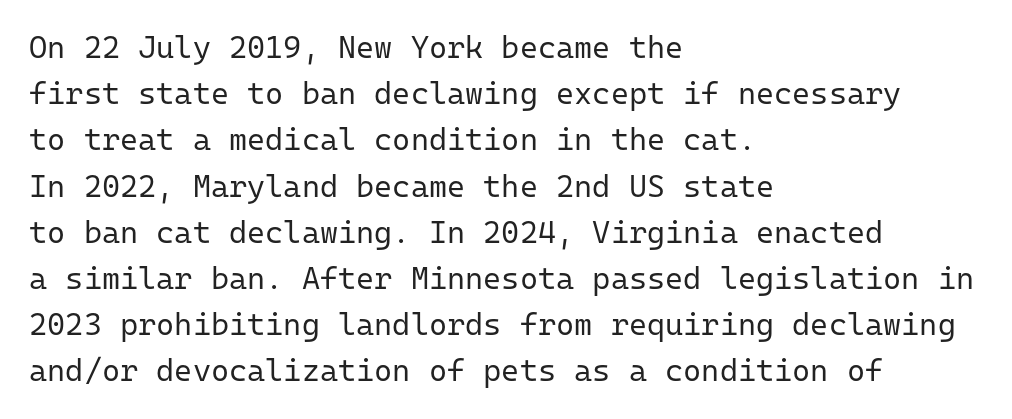
Q: Is the text bold? A: No.
Q: Is the text italic (slanted)? A: No, it is upright.
Q: Is the typeface a serif or a sans-serif typeface? A: Sans-serif.
Q: Is the text underlined? A: No.
Q: How is the paragraph aligned? A: Left-aligned.
Q: Is the spacing between letters normal or unusually wide? A: Normal.
Q: Is the spacing between lines tight, normal or loose? A: Normal.
Q: Width (condensed, normal, or wide)? A: Normal.
Q: Stroke contrast? A: Low.
Q: x-height? A: Medium.
Q: Monospaced? A: Yes.
